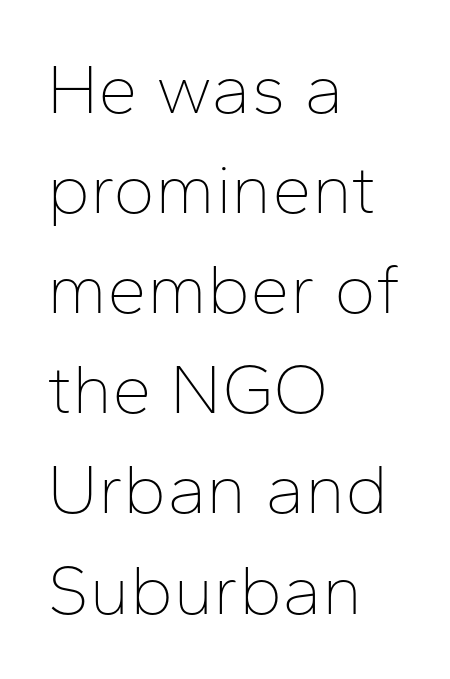
The image shows 71 px thin sans-serif type, upright; set left-aligned, normal line spacing (1.41x), normal letter spacing, not underlined; low stroke contrast and a medium x-height.
